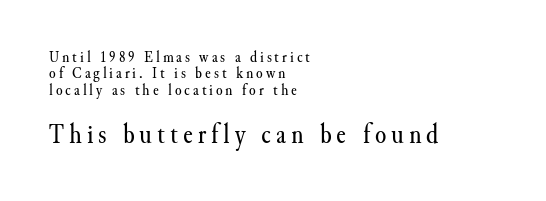
Spacing verdict: proportional, widths tailored to each character. These two chunks differ in scale, with the bottom chunk taking the larger measure. The rendering uses a small line-height, squeezing the rows. Is the type heavy? It reads as light-to-regular instead. Teacher's note: observe the even left margin — that is flush-left alignment.
